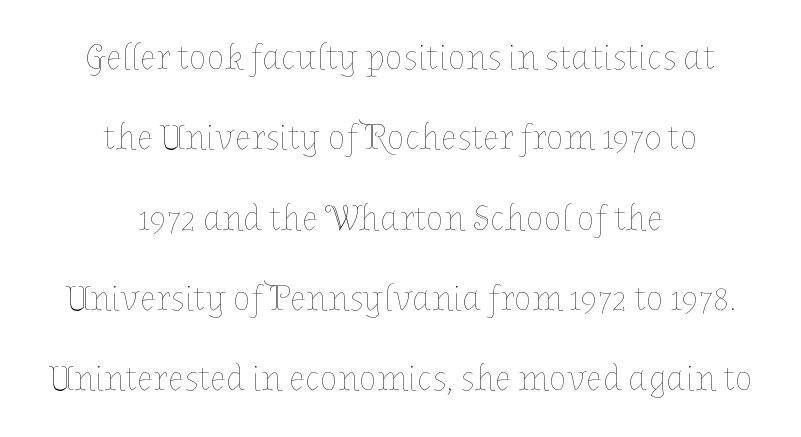
This sample trades compactness for vertical openness between lines. A student would call this center alignment; a typographer would say set centered. The foot of each line stays bare and open. When letters stand straight like this, we call the style roman or upright. Students, note that the glyphs here touch the page at normal intervals.
